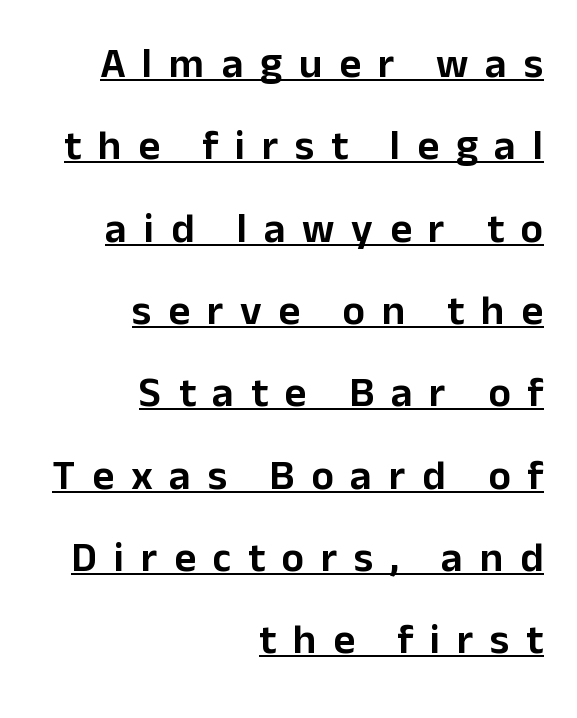
The image shows 42 px sans-serif type, upright; set right-aligned, loose line spacing (1.96x), unusually wide letter spacing (+0.4 em), underlined; low stroke contrast and a medium x-height.
